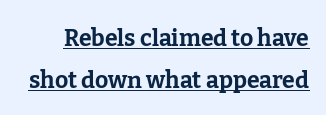
What decoration does the sample have? An underline. Do the letters lean? They stand straight. Honestly, the letter spacing is just normal — you wouldn't notice it. Weight: bold.
